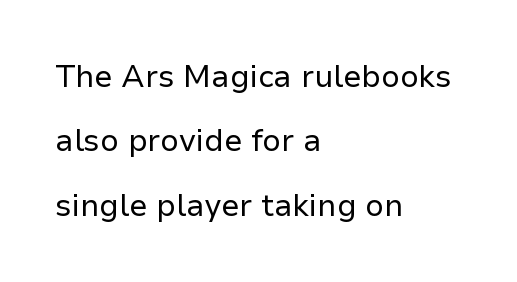
Note the varied advance widths — an 'i' is clearly narrower than an 'm'. This sample trades compactness for vertical openness between lines. Posture: straight, roman, zero tilt. Counters stay open thanks to moderate or lighter strokes. Letters rest on an invisible, unmarked baseline.
